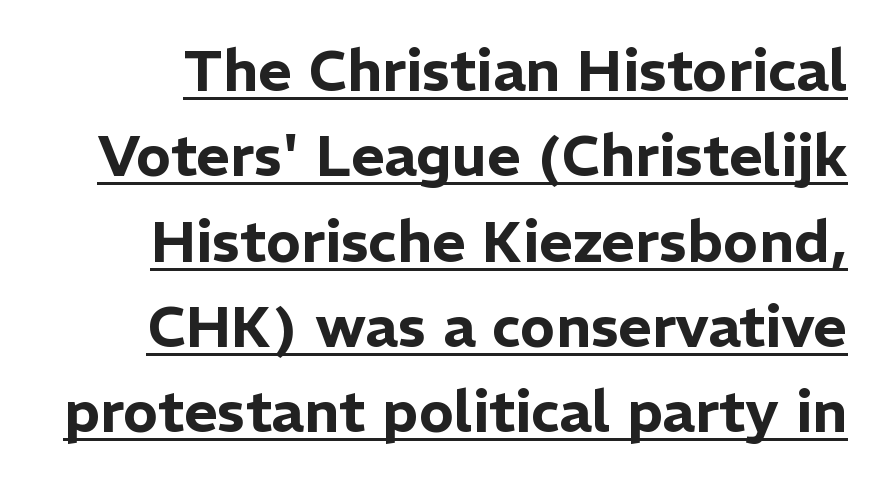
The image shows 58 px sans-serif type, upright; set normal line spacing (1.47x), normal letter spacing, underlined; low stroke contrast and a medium x-height.
